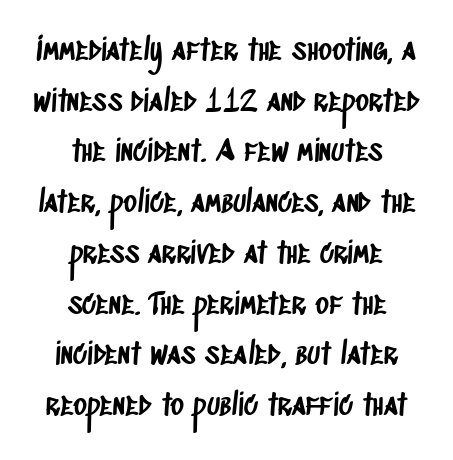
The passage shown is typed in a proportional face where columns would drift. In CSS terms this would be text-align: center. The baseline area is clear. Each word holds together tightly as a unit, with standard inter-letter gaps. The font family rendered here belongs to the sans-serif group.
